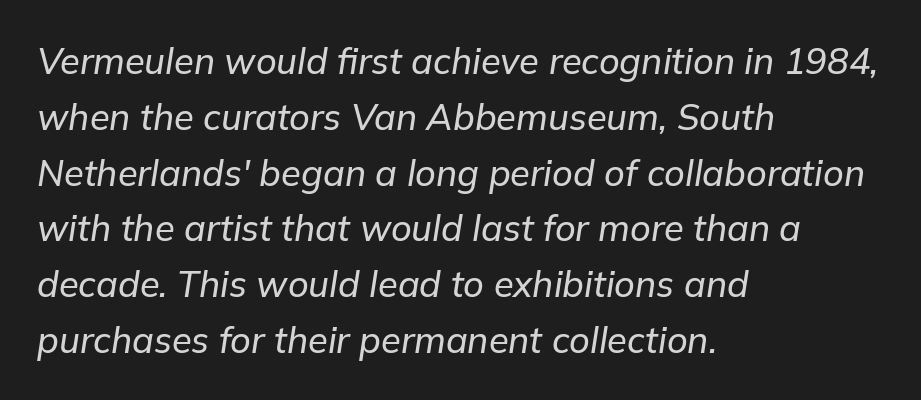
Q: Is the text italic (slanted)? A: Yes, it leans right by about 9 degrees.
Q: Is the text underlined? A: No.
Q: How is the paragraph aligned? A: Left-aligned.
Q: Is the spacing between letters normal or unusually wide? A: Normal.
Q: Is the spacing between lines tight, normal or loose? A: Normal.
Q: Width (condensed, normal, or wide)? A: Normal.
Q: Stroke contrast? A: Low.
Q: x-height? A: Medium.
Q: Monospaced? A: No.
